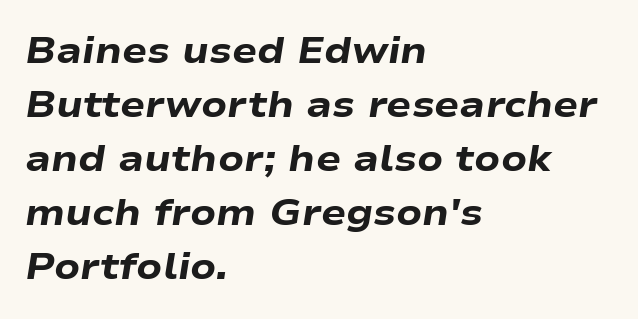
The font is running at its bold setting. Rows of type keep a routine distance in the vertical direction. Characters follow at the spacing the type designer built in. Spacing verdict: proportional, widths tailored to each character. The rendering anchors every line to the left-hand side.
